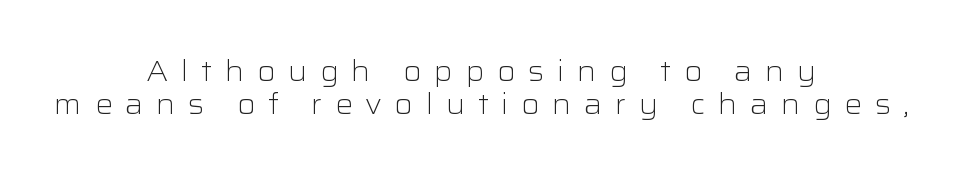
Q: Is the text bold? A: No.
Q: Is the text italic (slanted)? A: No, it is upright.
Q: Is the typeface a serif or a sans-serif typeface? A: Sans-serif.
Q: Is the text underlined? A: No.
Q: How is the paragraph aligned? A: Centered.
Q: Is the spacing between letters normal or unusually wide? A: Unusually wide.
Q: Width (condensed, normal, or wide)? A: Wide.
Q: Stroke contrast? A: Low.
Q: x-height? A: Medium.
Q: Monospaced? A: No.
